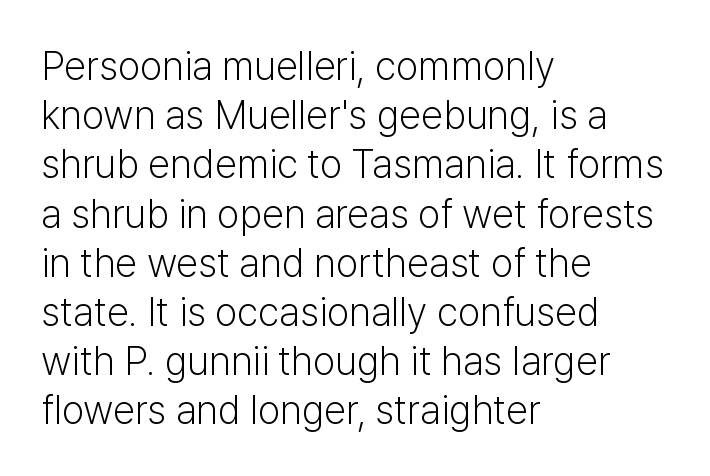
Q: Is the text bold? A: No.
Q: Is the text italic (slanted)? A: No, it is upright.
Q: Is the typeface a serif or a sans-serif typeface? A: Sans-serif.
Q: Is the text underlined? A: No.
Q: How is the paragraph aligned? A: Left-aligned.
Q: Is the spacing between letters normal or unusually wide? A: Normal.
Q: Width (condensed, normal, or wide)? A: Normal.
Q: Stroke contrast? A: Low.
Q: x-height? A: Medium.
Q: Monospaced? A: No.
